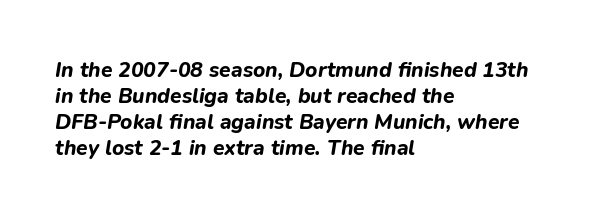
{"italic": "yes", "lean": "right", "slant_degrees": 9, "bold": "yes", "underline": "no", "align": "left", "line_spacing_ratio": 1.24, "letter_spacing": "normal", "letter_spacing_em": 0.0, "glyph_px": 21}
